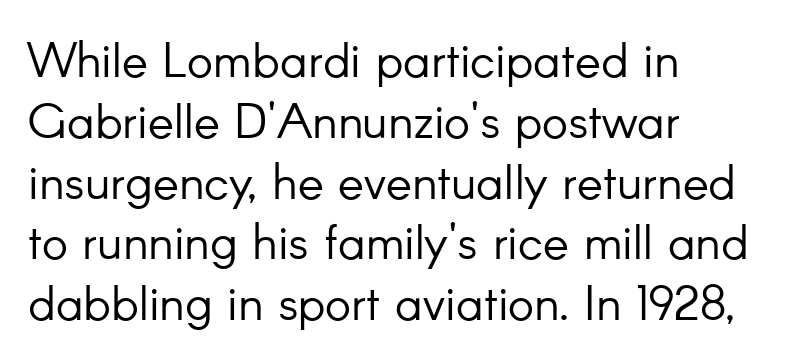
{"serif": "no", "italic": "no", "bold": "no", "weight": "light", "width": "normal", "stroke_contrast": "low", "x_height": "small", "monospaced": "no", "underline": "no", "align": "left", "line_spacing_ratio": 1.24, "letter_spacing": "normal", "letter_spacing_em": 0.0, "glyph_px": 49}
